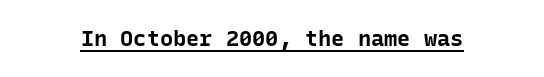
The face used here is rendered with its standard letterfit. These lines were composed using upright roman letters. Strokes here are thick enough to call this a true bold. Is there an underline? Yes — a line sits under the letters.
